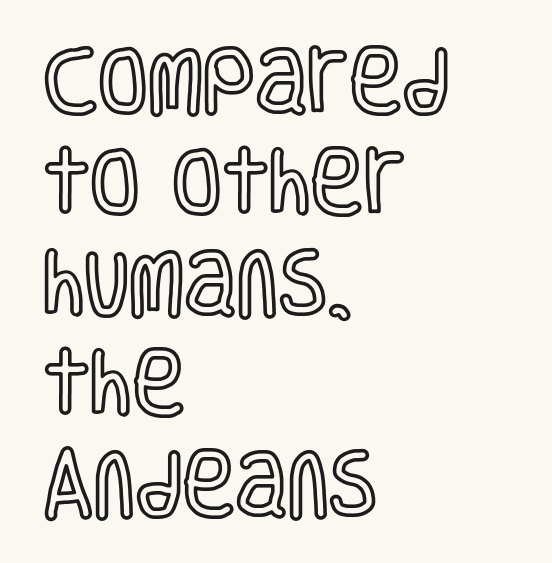
The glyphs are unaccompanied by any horizontal stroke below them. Posture: straight, roman, zero tilt. The text block is weighted toward the left margin, trailing off unevenly rightward. The rendering uses a moderate line-height, typical for paragraphs. The letters advance in unequal steps, a hallmark of proportional type. Default kerning and tracking; the words read as compact shapes.
